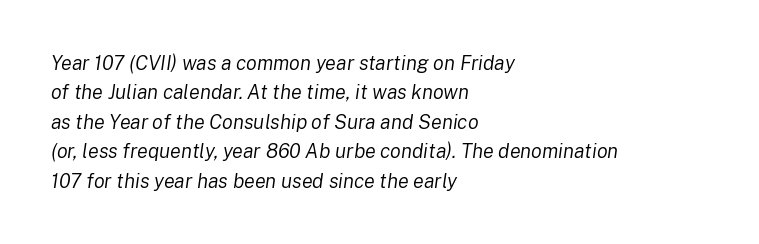
The passage shown has conventional tracking throughout. Is the stroke heavy? The answer is a plain regular-or-lighter. Compared with a centered layout, this one pins lines to the left instead. The rendering applies a slant to the glyphs. Interline gaps are of average width in this sample.
